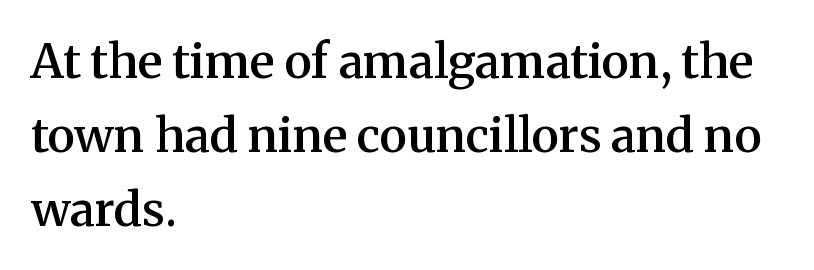
The space between consecutive lines is moderate. Letterform terminals end in serifs throughout the passage. Underlining? Definitely not there. The lettering holds an erect, upright posture throughout.
